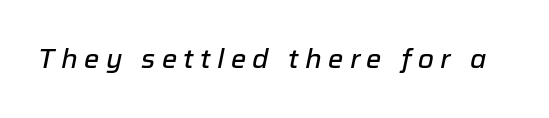
Q: Is the text italic (slanted)? A: Yes, it leans right by about 12 degrees.
Q: Is the text underlined? A: No.
Q: Is the spacing between letters normal or unusually wide? A: Unusually wide.
